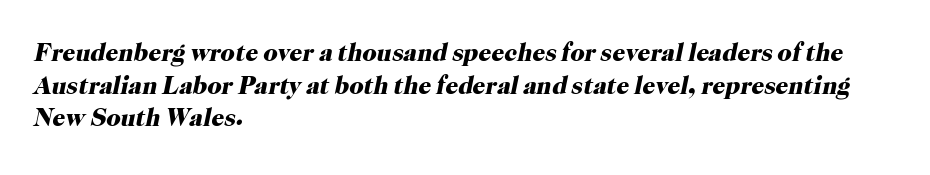
The image shows 25 px bold type, italic (leaning right); set left-aligned, normal line spacing (1.31x), normal letter spacing, not underlined.
